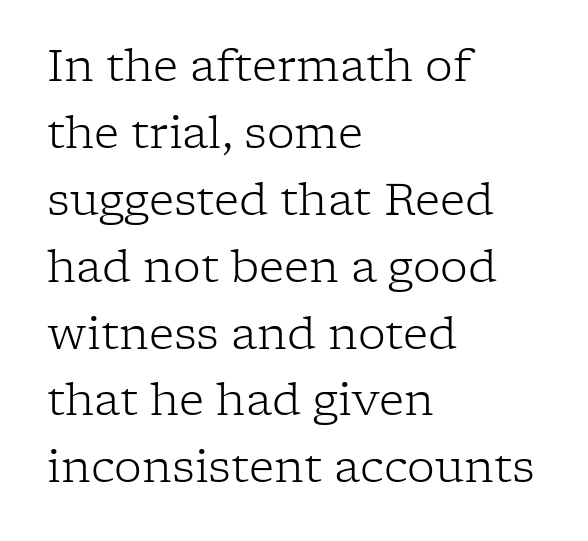
This rendering uses left alignment, leaving the right contour irregular. Is the letter spacing exaggerated? No — it looks like the ordinary default. No chunkiness to these letters — they're not bold. Examine the stroke ends and you'll spot serifs. Posture: vertical.
